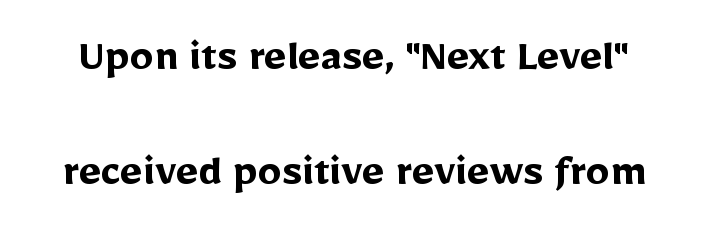
Q: Is the text bold? A: Yes.
Q: Is the text italic (slanted)? A: No, it is upright.
Q: Is the typeface a serif or a sans-serif typeface? A: Sans-serif.
Q: Is the text underlined? A: No.
Q: Is the spacing between letters normal or unusually wide? A: Normal.
Q: Is the spacing between lines tight, normal or loose? A: Loose.
Q: Width (condensed, normal, or wide)? A: Normal.
Q: Stroke contrast? A: Low.
Q: x-height? A: Medium.
Q: Monospaced? A: No.
